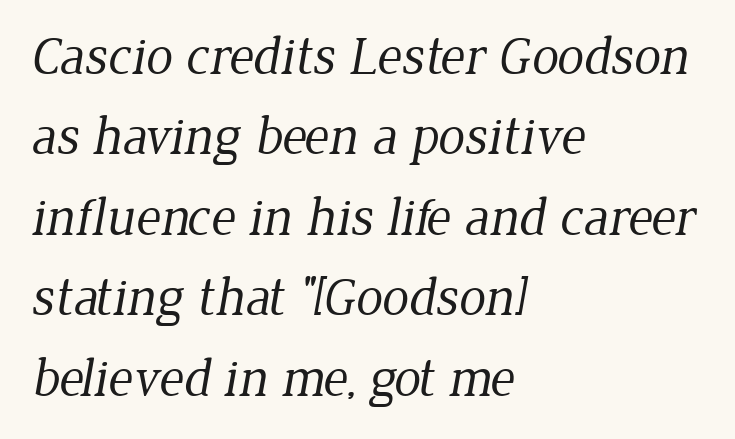
Q: Is the text bold? A: No.
Q: Is the typeface a serif or a sans-serif typeface? A: Serif.
Q: Is the text underlined? A: No.
Q: How is the paragraph aligned? A: Left-aligned.
Q: Is the spacing between letters normal or unusually wide? A: Normal.
Q: Is the spacing between lines tight, normal or loose? A: Normal.
Q: Width (condensed, normal, or wide)? A: Normal.
Q: Stroke contrast? A: Low.
Q: x-height? A: Medium.
Q: Monospaced? A: No.
